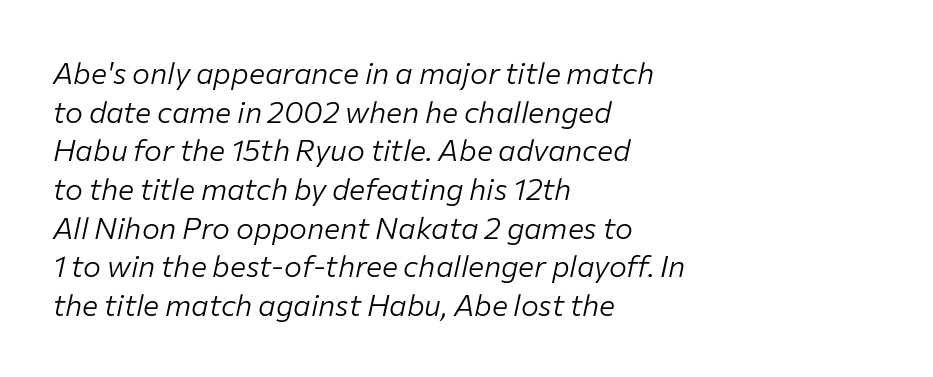
Q: Is the text bold? A: No.
Q: Is the text italic (slanted)? A: Yes, it leans right by about 12 degrees.
Q: Is the text underlined? A: No.
Q: How is the paragraph aligned? A: Left-aligned.
Q: Is the spacing between letters normal or unusually wide? A: Normal.
Q: Is the spacing between lines tight, normal or loose? A: Normal.
Q: Width (condensed, normal, or wide)? A: Normal.
Q: Stroke contrast? A: Low.
Q: x-height? A: Medium.
Q: Monospaced? A: No.
